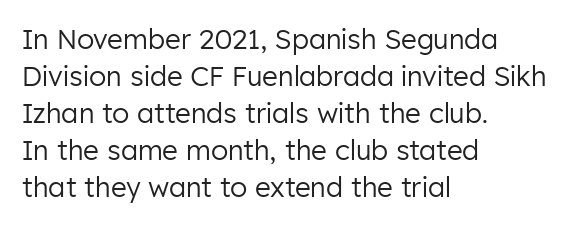
{"italic": "no", "bold": "no", "underline": "no", "align": "left", "line_spacing": "normal", "line_spacing_ratio": 1.37, "letter_spacing": "normal", "letter_spacing_em": 0.0, "glyph_px": 27}
